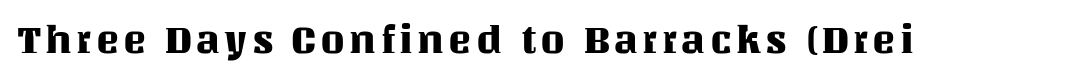
Descenders hang freely into open space. Note the varied advance widths — an 'i' is clearly narrower than an 'm'. The letters stand straight up with perfectly vertical stems.
